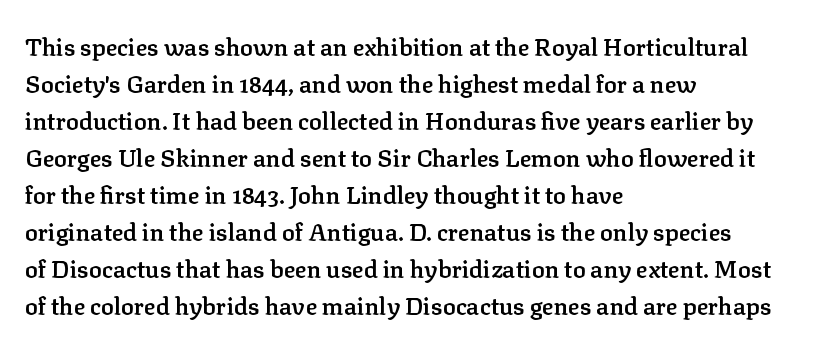
Q: Is the text bold? A: Semi-bold.
Q: Is the text italic (slanted)? A: No, it is upright.
Q: Is the text underlined? A: No.
Q: How is the paragraph aligned? A: Left-aligned.
Q: Is the spacing between letters normal or unusually wide? A: Normal.
Q: Is the spacing between lines tight, normal or loose? A: Normal.
